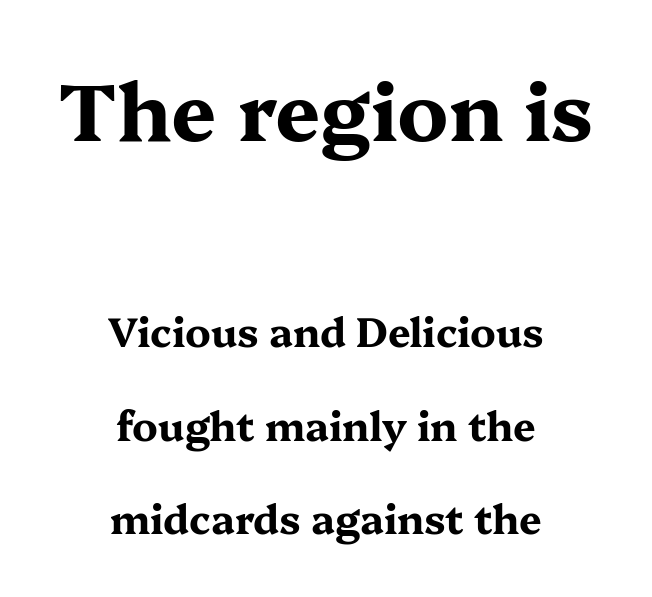
Whoever set this chose breathing room over compactness in the vertical rhythm. Posture: straight, roman, zero tilt. A typesetter would call this zero additional tracking. The zone under the glyphs is completely vacant.
